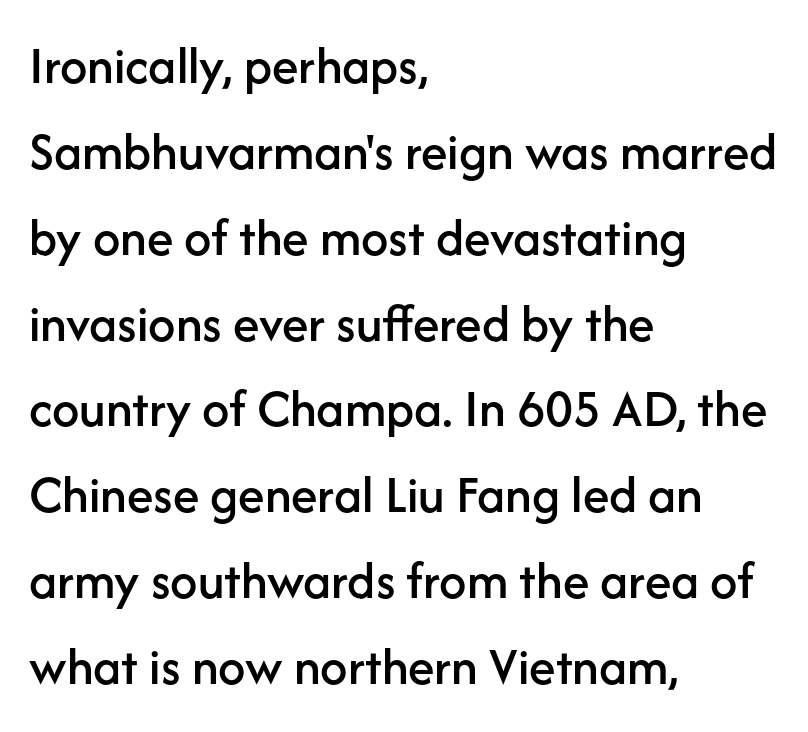
The image shows 54 px sans-serif type, upright; set left-aligned, normal line spacing (1.59x), normal letter spacing, not underlined; low stroke contrast and a medium x-height.
